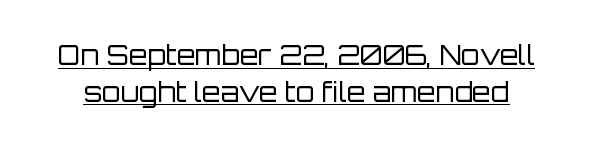
Words appear dense and cohesive because spacing is normal. The block of text has a typical density, with ordinary space between rows. The lettering stays uniformly vertical, giving the passage a roman look. The words here are underlined.
